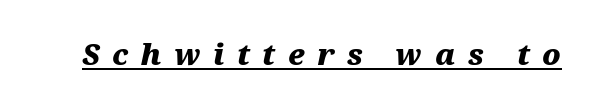
Every letter is thick-stroked: bold, no question. What stands out about the letter spacing? Its width — letters are far apart. Compared with ordinary roman type, these characters are visibly tilted. This rendering features underlined lettering. A typesetter would call this proportional, since set widths differ per character.
